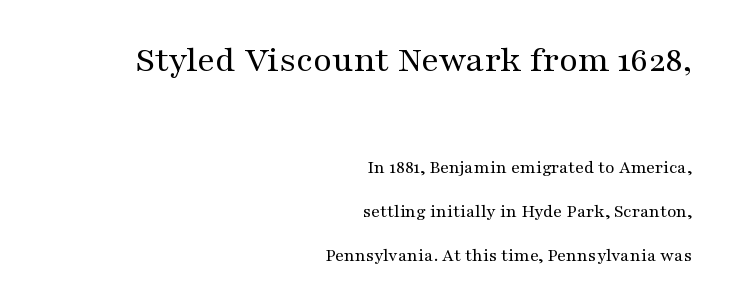
{"serif": "yes", "italic": "no", "bold": "no", "weight": "regular", "width": "wide", "stroke_contrast": "medium", "x_height": "medium", "monospaced": "no", "underline": "no", "align": "right", "line_spacing": "loose", "line_spacing_ratio": 2.32, "letter_spacing": "normal", "letter_spacing_em": 0.0, "larger_block": "first", "size_ratio": 2.0, "glyph_px": 38}
